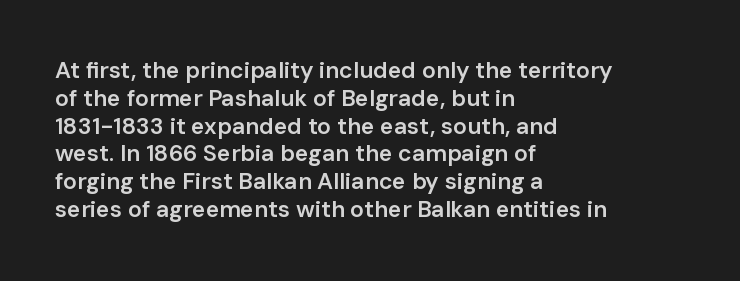
The image shows 23 px text type, upright; set left-aligned, line spacing 1.21x, normal letter spacing, not underlined.
